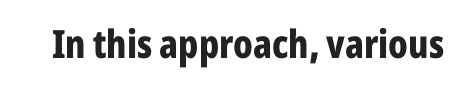
{"serif": "no", "italic": "no", "bold": "yes", "weight": "bold", "width": "condensed", "stroke_contrast": "low", "x_height": "medium", "monospaced": "no", "underline": "no", "letter_spacing": "normal", "letter_spacing_em": 0.0, "glyph_px": 39}
